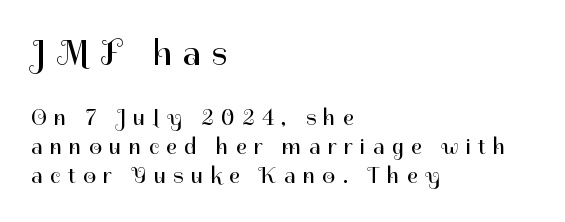
Q: Is the text bold? A: No.
Q: Is the text italic (slanted)? A: No, it is upright.
Q: Is the typeface a serif or a sans-serif typeface? A: Sans-serif.
Q: Is the text underlined? A: No.
Q: How is the paragraph aligned? A: Left-aligned.
Q: Is the spacing between letters normal or unusually wide? A: Unusually wide.
Q: Is the spacing between lines tight, normal or loose? A: Normal.
Q: Which block of text is set in a larger size, the first (top) or the second (bottom)? A: The first (top) one.
Q: Width (condensed, normal, or wide)? A: Normal.
Q: Stroke contrast? A: High.
Q: x-height? A: Medium.
Q: Monospaced? A: No.
